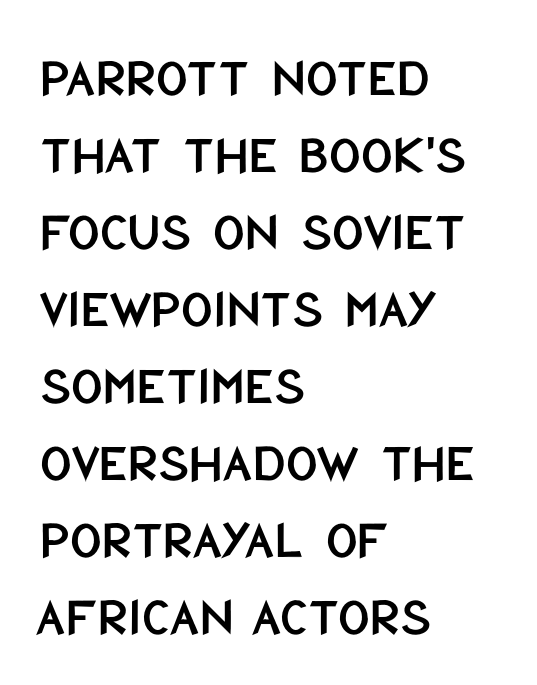
The text block is weighted toward the left margin, trailing off unevenly rightward. Anything drawn beneath the words? Only blank space. What stands out about the letter spacing? Nothing — it is the standard amount. Note the varied advance widths — an 'i' is clearly narrower than an 'm'. The passage shown stacks its lines at a standard gap. Examine the stroke ends and you'll find no serifs.
